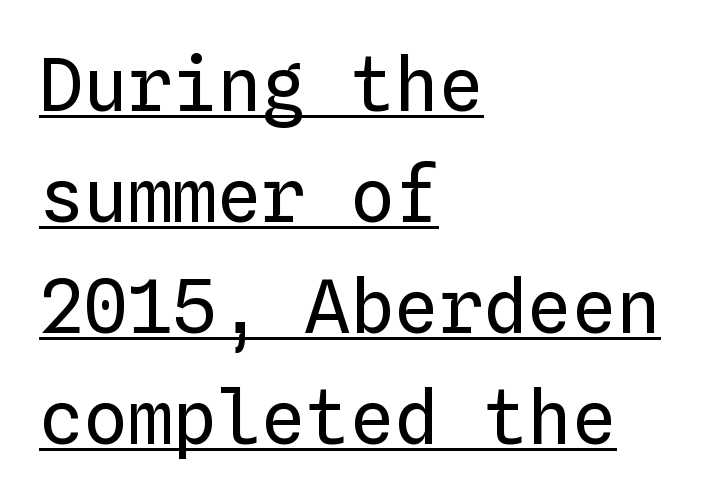
The image shows 74 px regular-weight type, upright, monospaced; set left-aligned, normal line spacing (1.5x), normal letter spacing, underlined; low stroke contrast and a medium x-height.
